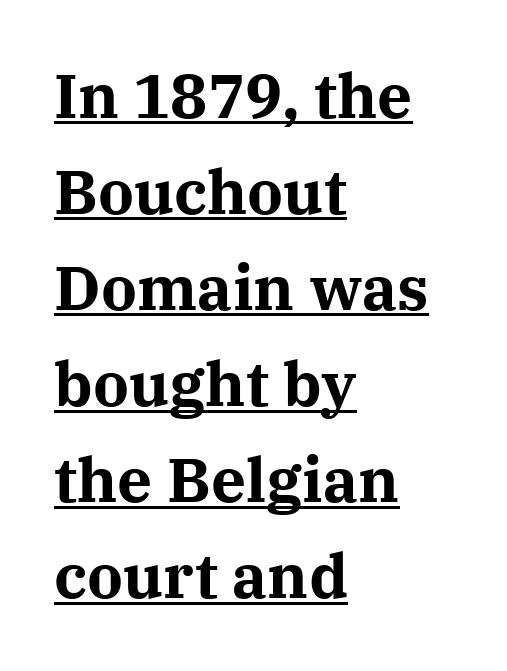
Descenders here cross a horizontal rule under the line. Every letter is thick-stroked: bold, no question. Caption: multi-line text, flush left, ragged right. Looks like regular typesetting: each glyph gets only the width it needs.
